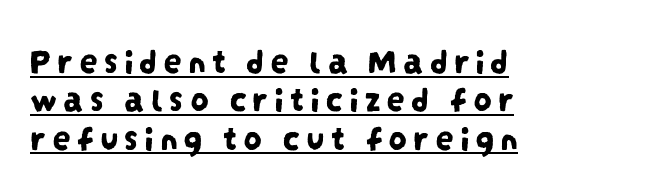
{"serif": "no", "width": "condensed", "stroke_contrast": "low", "x_height": "large", "monospaced": "no", "underline": "yes", "align": "left", "line_spacing": "tight", "line_spacing_ratio": 1.04, "glyph_px": 37}
